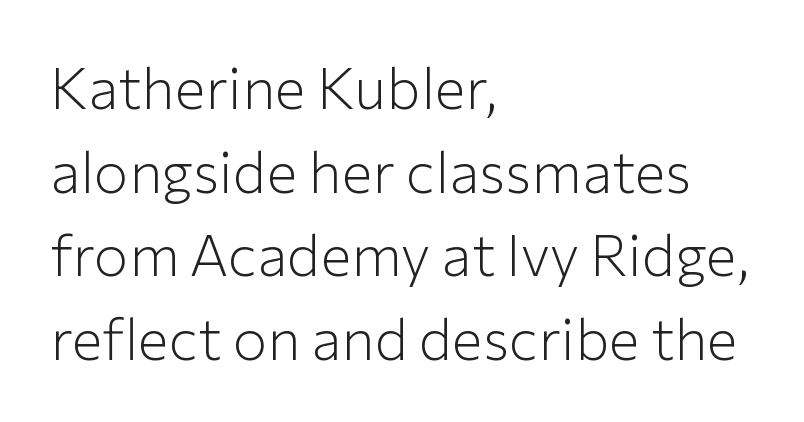
The image shows 58 px light sans-serif type, upright; set left-aligned, normal line spacing (1.44x), normal letter spacing, not underlined; low stroke contrast and a medium x-height.
